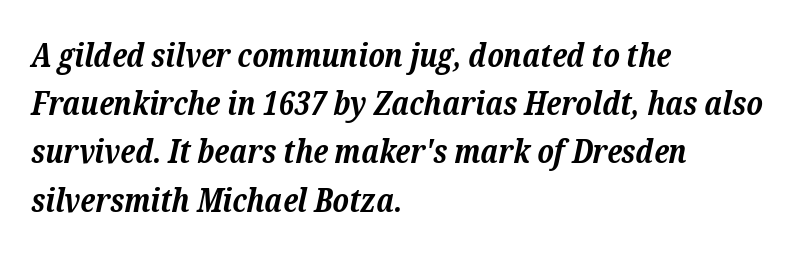
Every character sits at an angle, as italics do. One-word summary of the alignment: left. The text was rendered using a seriffed face with decorative stroke endings. Standard letterfit; no display-style spreading of the glyphs. How heavy is the stroke? Heavy — this is a bold. Descender tails drop into unmarked territory.
